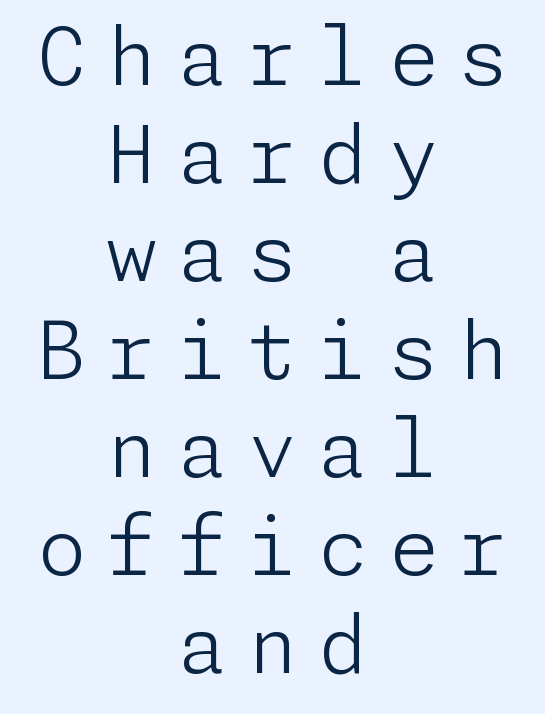
The image shows 79 px light sans-serif type, upright; set centered, line spacing 1.24x, unusually wide letter spacing (+0.27 em), not underlined; low stroke contrast and a medium x-height.
